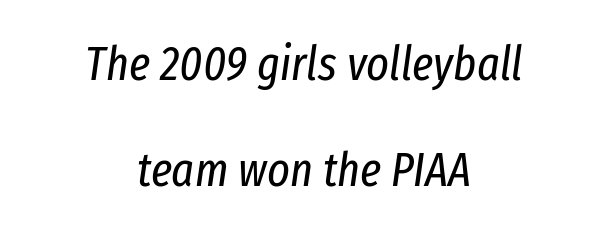
The paragraph shown floats in the horizontal middle. Summary of weight: not heavy and not bold. Would a proofreader flag this as italicized? Yes. Only glyphs here, with clear space below each row.
